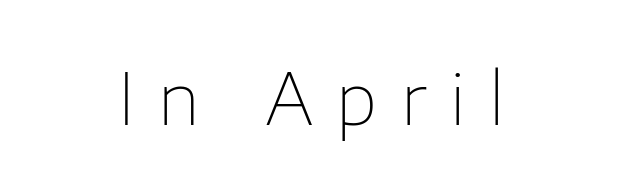
{"serif": "no", "italic": "no", "bold": "no", "weight": "thin", "width": "normal", "stroke_contrast": "low", "x_height": "medium", "monospaced": "no", "underline": "no", "align": "center", "letter_spacing": "wide", "letter_spacing_em": 0.33, "glyph_px": 71}
